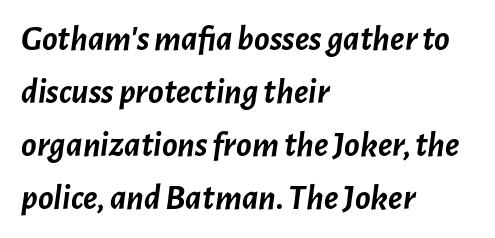
The image shows 36 px semibold type, italic (leaning right); set left-aligned, normal line spacing (1.47x), normal letter spacing, not underlined; low stroke contrast and a medium x-height.
